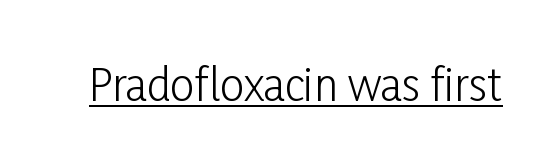
The image shows 43 px light, condensed sans-serif type, upright; set normal letter spacing, underlined; low stroke contrast and a medium x-height.
